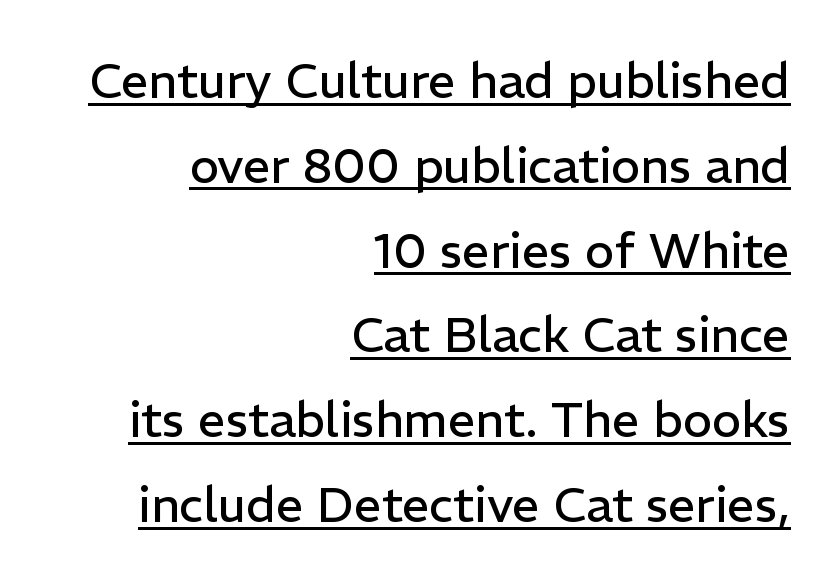
Q: Is the text bold? A: No.
Q: Is the text italic (slanted)? A: No, it is upright.
Q: Is the typeface a serif or a sans-serif typeface? A: Sans-serif.
Q: Is the text underlined? A: Yes.
Q: How is the paragraph aligned? A: Right-aligned.
Q: Is the spacing between letters normal or unusually wide? A: Normal.
Q: Width (condensed, normal, or wide)? A: Normal.
Q: Stroke contrast? A: Low.
Q: x-height? A: Medium.
Q: Monospaced? A: No.
